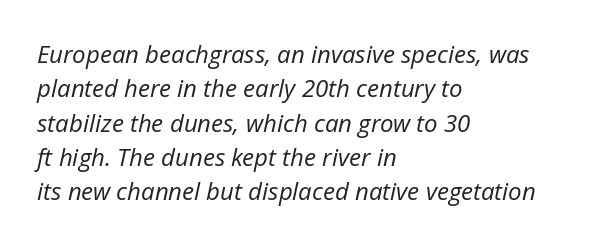
Q: Is the text bold? A: No.
Q: Is the text italic (slanted)? A: Yes, it leans right by about 12 degrees.
Q: Is the text underlined? A: No.
Q: How is the paragraph aligned? A: Left-aligned.
Q: Is the spacing between letters normal or unusually wide? A: Normal.
Q: Is the spacing between lines tight, normal or loose? A: Normal.
